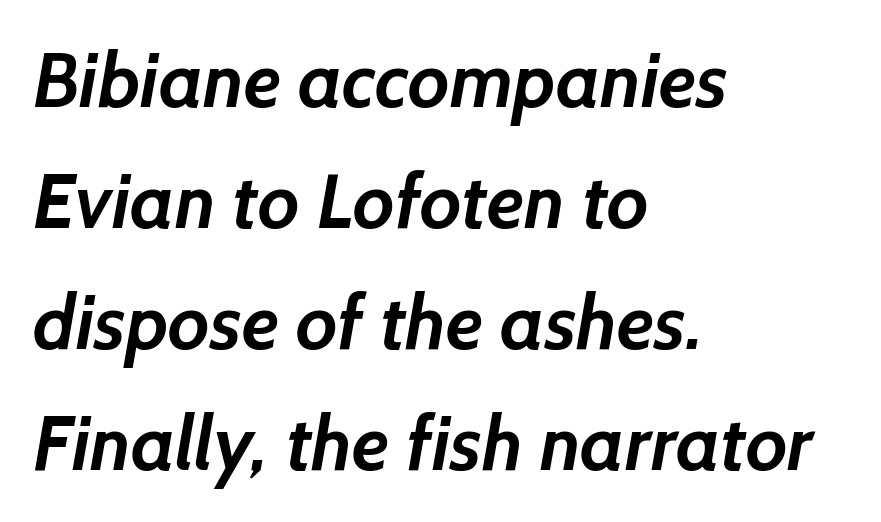
Q: Is the text bold? A: Yes.
Q: Is the typeface a serif or a sans-serif typeface? A: Sans-serif.
Q: Is the text underlined? A: No.
Q: How is the paragraph aligned? A: Left-aligned.
Q: Is the spacing between letters normal or unusually wide? A: Normal.
Q: Is the spacing between lines tight, normal or loose? A: Normal.
Q: Width (condensed, normal, or wide)? A: Normal.
Q: Stroke contrast? A: Low.
Q: x-height? A: Medium.
Q: Monospaced? A: No.
